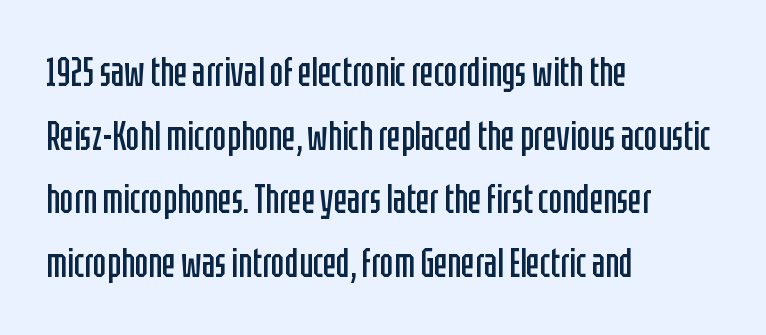
Caption: standard tracking, unaltered. Think of a printed novel: that variable character pitch is what you see here. Interline gaps are of average width in this sample. A typesetter would label this face a sans.
